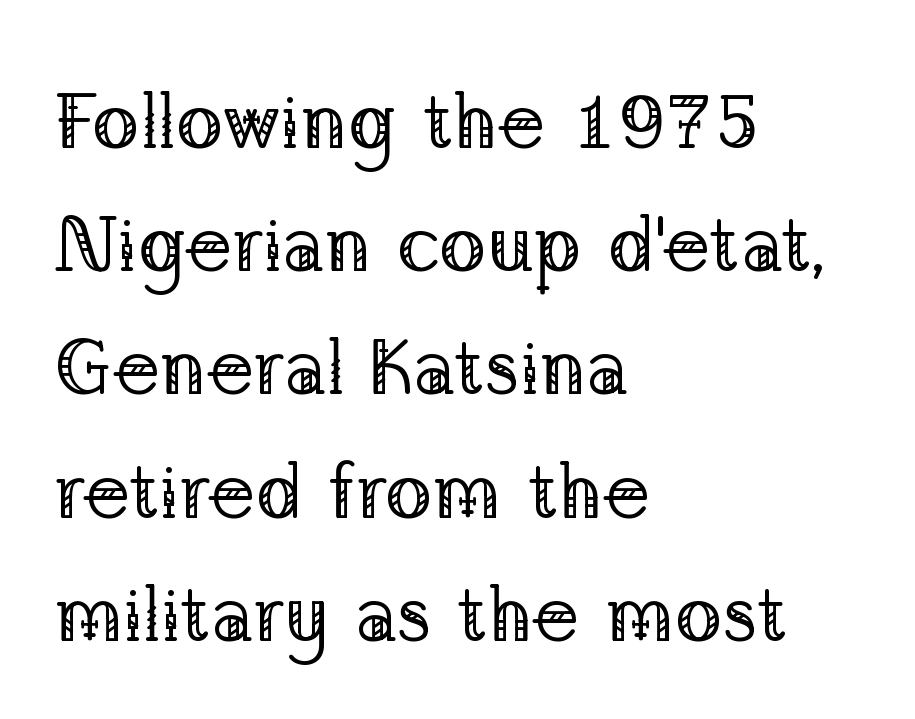
Underline: absent. Visually the block forms a straight wall on the left and a jagged coastline on the right. Examine the stroke ends and you'll spot serifs. Rendered with straight, roman letterforms. Is the letter spacing exaggerated? No — it looks like the ordinary default. On a weight scale, this lands at 450 or below.
